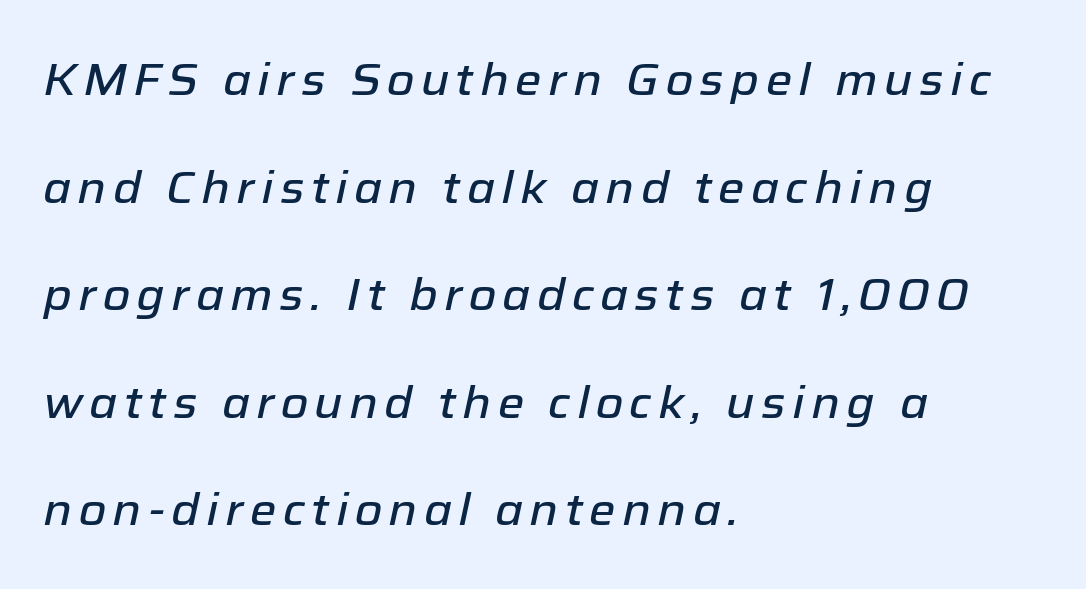
Q: Is the text italic (slanted)? A: Yes, it leans right by about 12 degrees.
Q: Is the text underlined? A: No.
Q: How is the paragraph aligned? A: Left-aligned.
Q: Is the spacing between lines tight, normal or loose? A: Loose.
Q: Width (condensed, normal, or wide)? A: Normal.
Q: Stroke contrast? A: Low.
Q: x-height? A: Medium.
Q: Monospaced? A: No.
